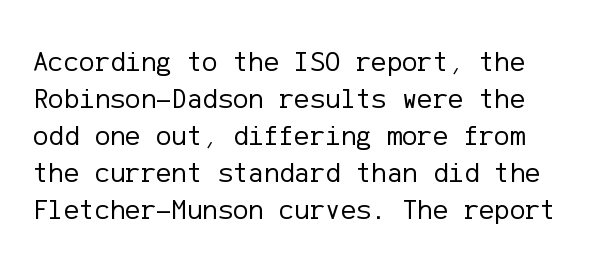
The image shows 29 px regular-weight sans-serif type, upright; set normal line spacing (1.28x), normal letter spacing, not underlined; low stroke contrast and a medium x-height.
